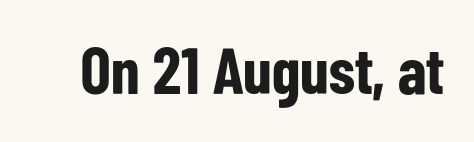
Q: Is the text bold? A: Yes.
Q: Is the text italic (slanted)? A: No, it is upright.
Q: Is the typeface a serif or a sans-serif typeface? A: Sans-serif.
Q: Is the text underlined? A: No.
Q: Is the spacing between letters normal or unusually wide? A: Normal.
Q: Width (condensed, normal, or wide)? A: Condensed.
Q: Stroke contrast? A: Low.
Q: x-height? A: Medium.
Q: Monospaced? A: No.
